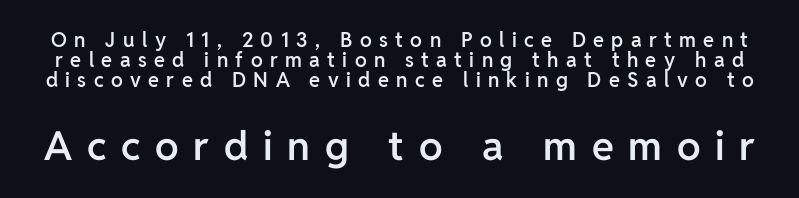
The image shows 40 px semibold sans-serif type, upright; set tight line spacing (1.01x), unusually wide letter spacing (+0.37 em), not underlined; the second (bottom) block is 2.0x larger; low stroke contrast and a medium x-height.
